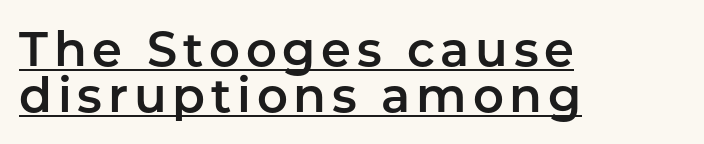
Q: Is the text italic (slanted)? A: No, it is upright.
Q: Is the typeface a serif or a sans-serif typeface? A: Sans-serif.
Q: Is the text underlined? A: Yes.
Q: How is the paragraph aligned? A: Left-aligned.
Q: Is the spacing between lines tight, normal or loose? A: Tight.
Q: Width (condensed, normal, or wide)? A: Normal.
Q: Stroke contrast? A: Low.
Q: x-height? A: Medium.
Q: Monospaced? A: No.
